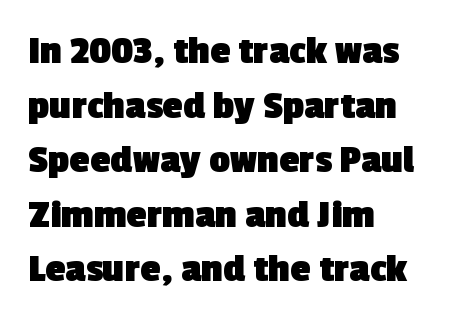
Q: Is the text bold? A: Yes.
Q: Is the typeface a serif or a sans-serif typeface? A: Sans-serif.
Q: Is the text underlined? A: No.
Q: How is the paragraph aligned? A: Left-aligned.
Q: Is the spacing between letters normal or unusually wide? A: Normal.
Q: Is the spacing between lines tight, normal or loose? A: Normal.
Q: Width (condensed, normal, or wide)? A: Normal.
Q: x-height? A: Medium.
Q: Monospaced? A: No.
